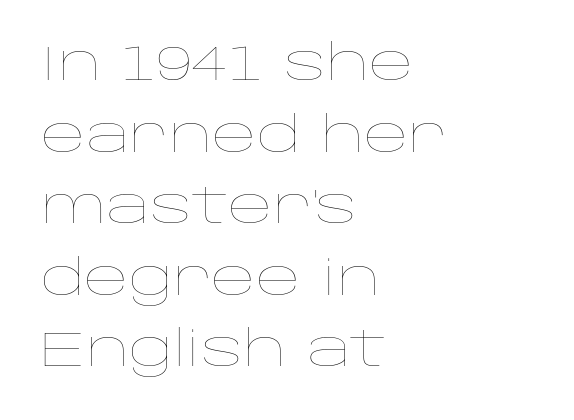
The image shows 49 px thin, wide type, upright; set left-aligned, normal line spacing (1.46x), normal letter spacing, not underlined; low stroke contrast and a large x-height.
